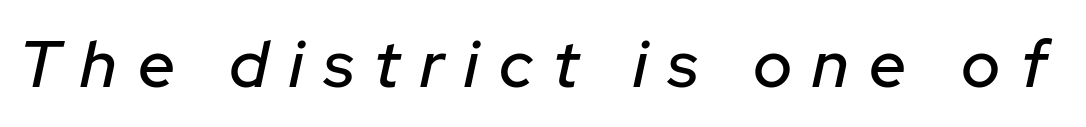
Q: Is the text italic (slanted)? A: Yes, it leans right by about 12 degrees.
Q: Is the text underlined? A: No.
Q: Is the spacing between letters normal or unusually wide? A: Unusually wide.
Q: Width (condensed, normal, or wide)? A: Normal.
Q: Stroke contrast? A: Low.
Q: x-height? A: Medium.
Q: Monospaced? A: No.
